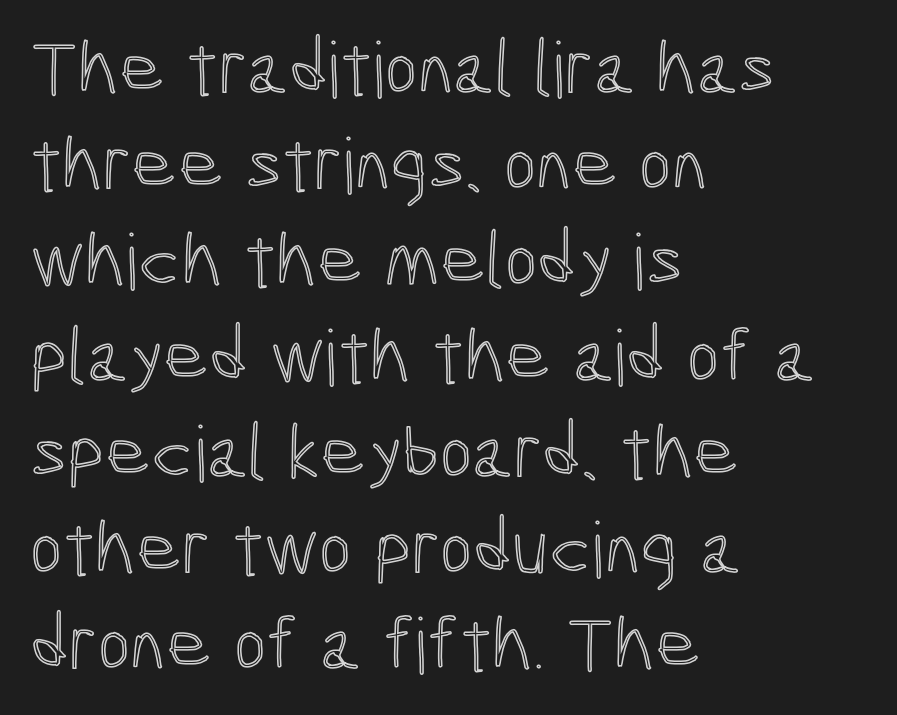
The image shows 78 px condensed type, upright; set left-aligned, line spacing 1.23x, normal letter spacing, not underlined; a medium x-height.
